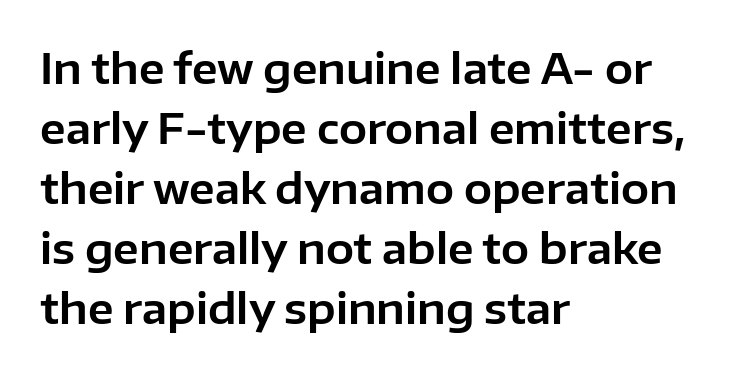
Q: Is the text italic (slanted)? A: No, it is upright.
Q: Is the typeface a serif or a sans-serif typeface? A: Sans-serif.
Q: Is the text underlined? A: No.
Q: How is the paragraph aligned? A: Left-aligned.
Q: Is the spacing between letters normal or unusually wide? A: Normal.
Q: Is the spacing between lines tight, normal or loose? A: Normal.
Q: Width (condensed, normal, or wide)? A: Normal.
Q: Stroke contrast? A: Low.
Q: x-height? A: Medium.
Q: Monospaced? A: No.
